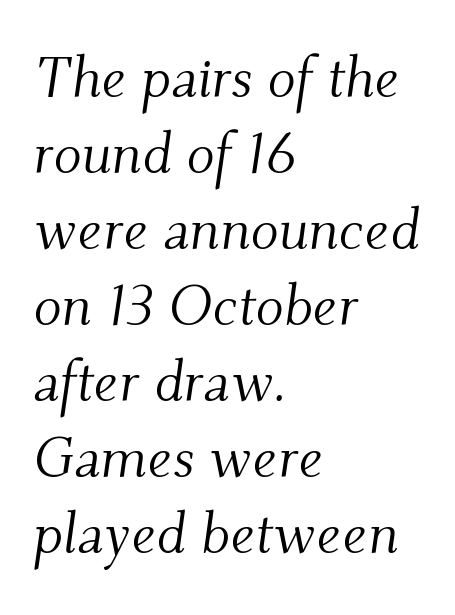
The image shows 58 px light serif type, italic (leaning right); set left-aligned, normal line spacing (1.31x), normal letter spacing, not underlined; medium stroke contrast and a small x-height.
